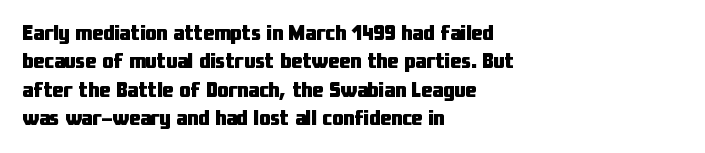
{"italic": "no", "bold": "yes", "underline": "no", "align": "left", "line_spacing": "normal", "line_spacing_ratio": 1.29, "letter_spacing": "normal", "letter_spacing_em": 0.0, "glyph_px": 22}
